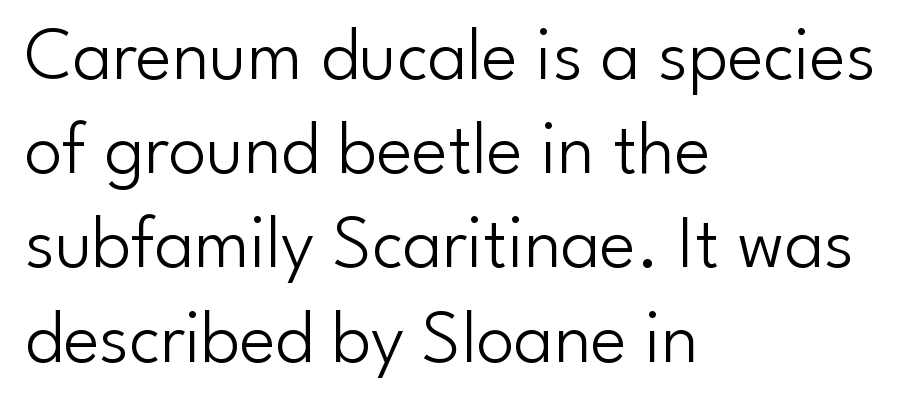
Q: Is the text bold? A: No.
Q: Is the text italic (slanted)? A: No, it is upright.
Q: Is the typeface a serif or a sans-serif typeface? A: Sans-serif.
Q: Is the text underlined? A: No.
Q: How is the paragraph aligned? A: Left-aligned.
Q: Is the spacing between letters normal or unusually wide? A: Normal.
Q: Width (condensed, normal, or wide)? A: Normal.
Q: Stroke contrast? A: Low.
Q: x-height? A: Small.
Q: Monospaced? A: No.
